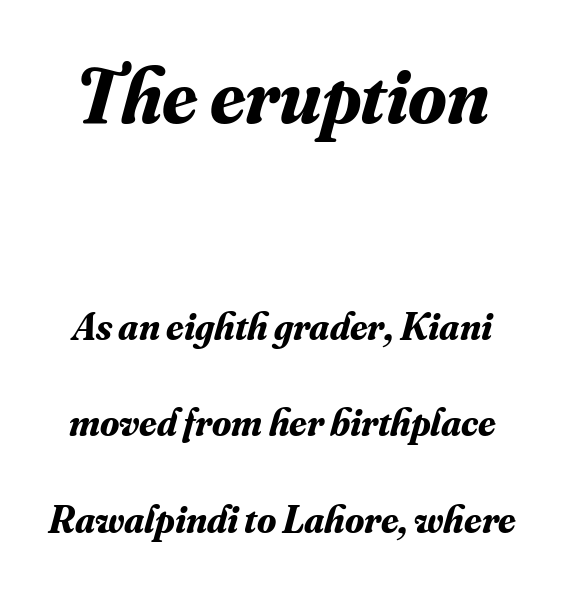
{"serif": "yes", "italic": "yes", "lean": "right", "slant_degrees": 16, "bold": "yes", "weight": "bold", "width": "normal", "stroke_contrast": "medium", "x_height": "small", "monospaced": "no", "underline": "no", "line_spacing": "loose", "line_spacing_ratio": 2.47, "letter_spacing": "normal", "letter_spacing_em": 0.0, "larger_block": "first", "size_ratio": 2.0, "glyph_px": 78}
